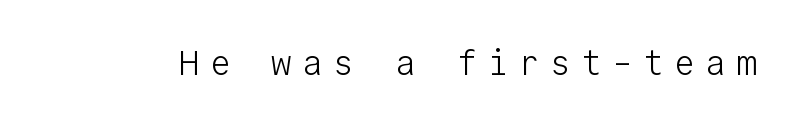
{"serif": "no", "italic": "no", "bold": "no", "weight": "light", "width": "normal", "stroke_contrast": "low", "x_height": "medium", "monospaced": "yes", "underline": "no", "letter_spacing": "wide", "letter_spacing_em": 0.31, "glyph_px": 34}
